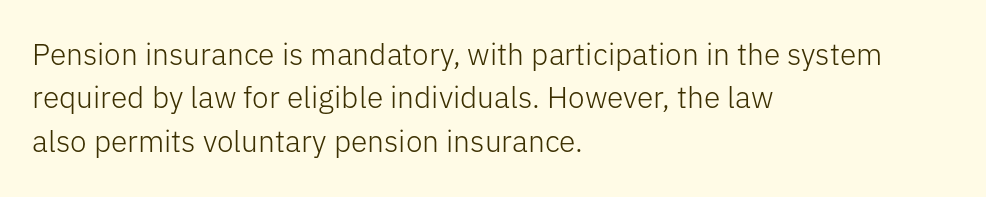
The lines are quadded left. Note the varied advance widths — an 'i' is clearly narrower than an 'm'. The specimen omits any rule beneath the text block's lines. No chunkiness to these letters — they're not bold. The typeface chosen for these lines omits serifs.
